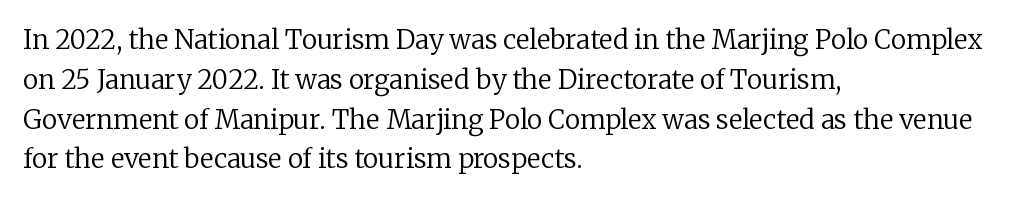
The image shows 26 px text type, upright; set left-aligned, normal line spacing (1.53x), normal letter spacing, not underlined.
